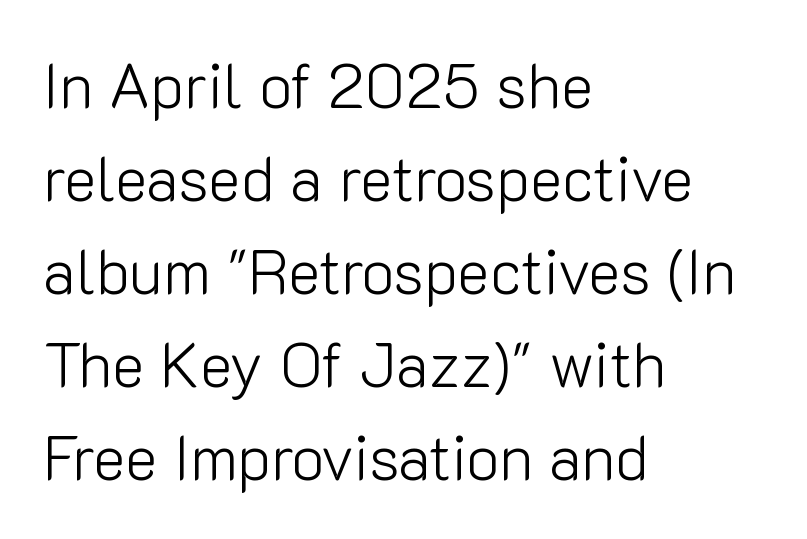
The image shows 62 px light sans-serif type, upright; set left-aligned, normal line spacing (1.5x), normal letter spacing, not underlined; low stroke contrast and a medium x-height.
